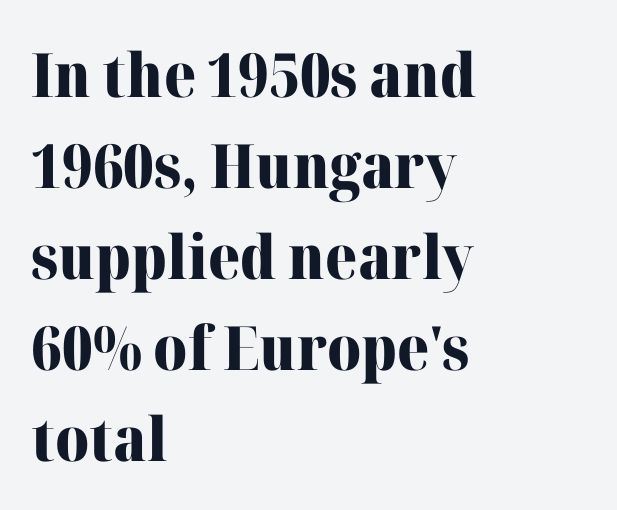
Q: Is the text bold? A: Yes.
Q: Is the text italic (slanted)? A: No, it is upright.
Q: Is the typeface a serif or a sans-serif typeface? A: Serif.
Q: Is the text underlined? A: No.
Q: How is the paragraph aligned? A: Left-aligned.
Q: Is the spacing between letters normal or unusually wide? A: Normal.
Q: Is the spacing between lines tight, normal or loose? A: Normal.
Q: Width (condensed, normal, or wide)? A: Normal.
Q: Stroke contrast? A: High.
Q: x-height? A: Medium.
Q: Monospaced? A: No.
